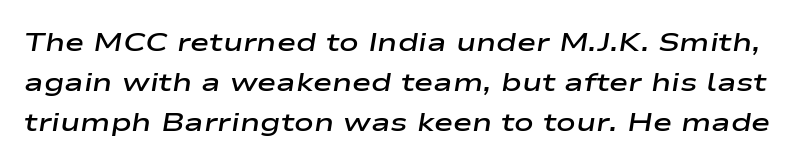
{"italic": "yes", "lean": "right", "slant_degrees": 9, "bold": "semi", "underline": "no", "line_spacing": "normal", "line_spacing_ratio": 1.53, "letter_spacing": "normal", "letter_spacing_em": 0.0, "glyph_px": 26}
